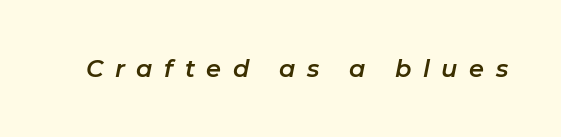
Honestly, the letter spacing is so wide it's the main thing you notice. Honestly, there is no underline to notice here at all. Italic? Definitely — the glyphs are oblique.
